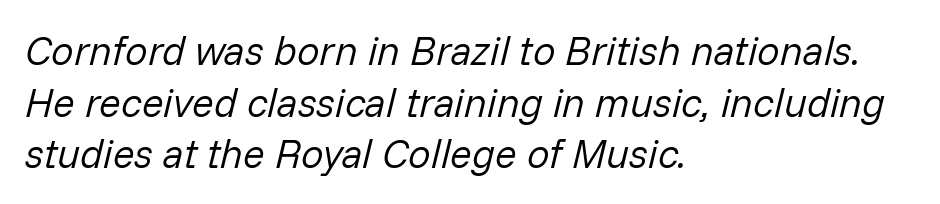
The image shows 40 px regular-weight type, italic (leaning right); set left-aligned, normal line spacing (1.29x), normal letter spacing, not underlined; low stroke contrast and a medium x-height.
